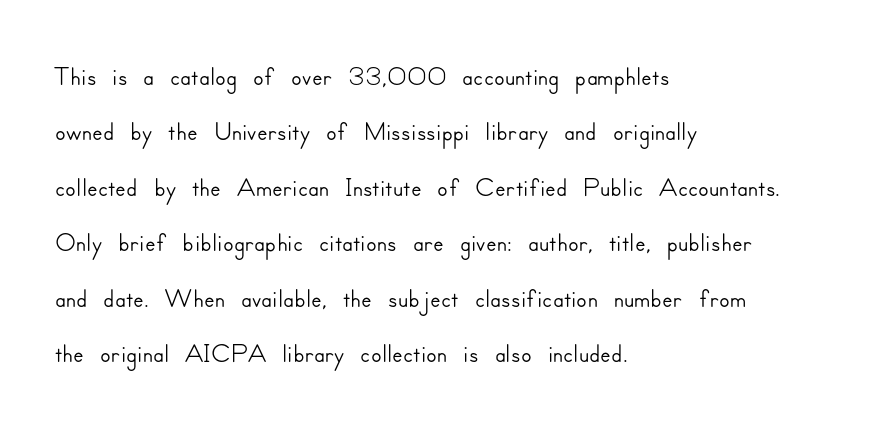
Q: Is the text italic (slanted)? A: No, it is upright.
Q: Is the typeface a serif or a sans-serif typeface? A: Sans-serif.
Q: Is the text underlined? A: No.
Q: How is the paragraph aligned? A: Left-aligned.
Q: Is the spacing between letters normal or unusually wide? A: Normal.
Q: Is the spacing between lines tight, normal or loose? A: Normal.
Q: Width (condensed, normal, or wide)? A: Normal.
Q: Stroke contrast? A: Low.
Q: x-height? A: Small.
Q: Monospaced? A: No.
